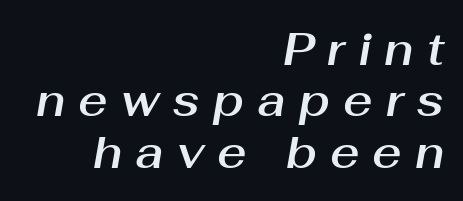
The gap between lines stays unmarked. Does the copy run flush right? Yes — the right margin is perfectly even. A typesetter would call this heavily tracked-out type. Think of a printed novel: that variable character pitch is what you see here. The line-height multiplier appears low, near solid setting. Notice how the stems are inclined rather than vertical — that's the hallmark of italics.
